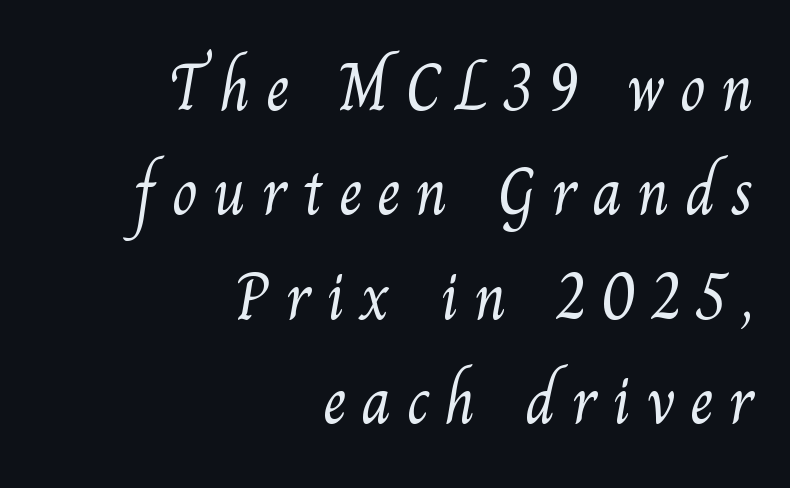
Q: Is the text bold? A: No.
Q: Is the typeface a serif or a sans-serif typeface? A: Serif.
Q: Is the text underlined? A: No.
Q: How is the paragraph aligned? A: Right-aligned.
Q: Is the spacing between letters normal or unusually wide? A: Unusually wide.
Q: Is the spacing between lines tight, normal or loose? A: Normal.
Q: Width (condensed, normal, or wide)? A: Normal.
Q: Stroke contrast? A: Medium.
Q: x-height? A: Small.
Q: Monospaced? A: No.
